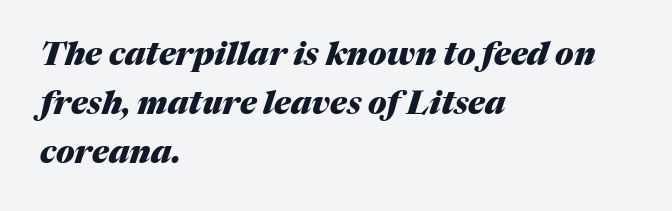
{"italic": "yes", "lean": "right", "slant_degrees": 17, "bold": "yes", "weight": "heavy", "width": "normal", "stroke_contrast": "medium", "x_height": "medium", "monospaced": "no", "underline": "no", "align": "left", "line_spacing": "normal", "line_spacing_ratio": 1.53, "letter_spacing": "normal", "letter_spacing_em": 0.0, "glyph_px": 32}
